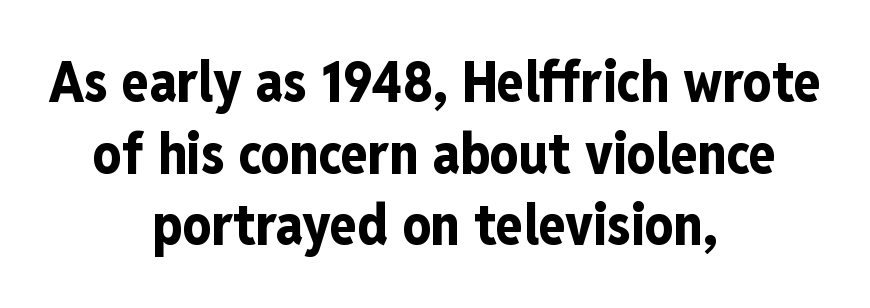
{"serif": "no", "italic": "no", "bold": "yes", "weight": "bold", "width": "condensed", "stroke_contrast": "low", "x_height": "medium", "monospaced": "no", "underline": "no", "align": "center", "line_spacing": "normal", "line_spacing_ratio": 1.28, "letter_spacing": "normal", "letter_spacing_em": 0.0, "glyph_px": 56}
